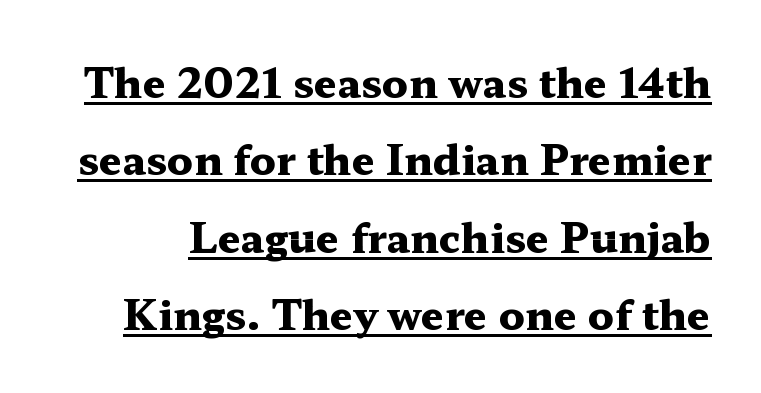
The image shows 41 px heavy, wide serif type, upright; set line spacing 1.89x, normal letter spacing, underlined; medium stroke contrast and a medium x-height.
